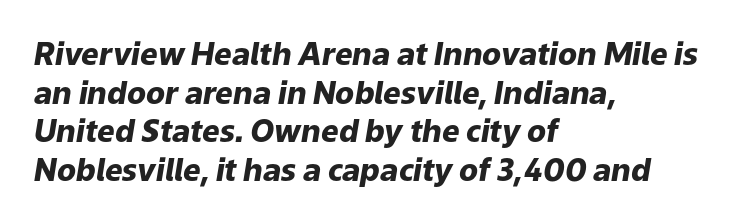
Q: Is the text bold? A: Yes.
Q: Is the text italic (slanted)? A: Yes, it leans right by about 9 degrees.
Q: Is the text underlined? A: No.
Q: How is the paragraph aligned? A: Left-aligned.
Q: Is the spacing between letters normal or unusually wide? A: Normal.
Q: Is the spacing between lines tight, normal or loose? A: Normal.
Q: Width (condensed, normal, or wide)? A: Normal.
Q: Stroke contrast? A: Low.
Q: x-height? A: Medium.
Q: Monospaced? A: No.
